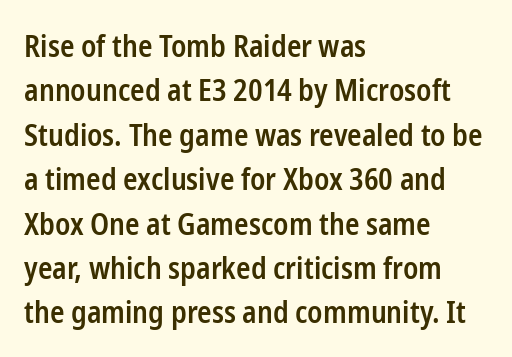
The image shows 30 px semibold, condensed sans-serif type, upright; set left-aligned, normal line spacing (1.48x), normal letter spacing, not underlined; low stroke contrast and a medium x-height.
